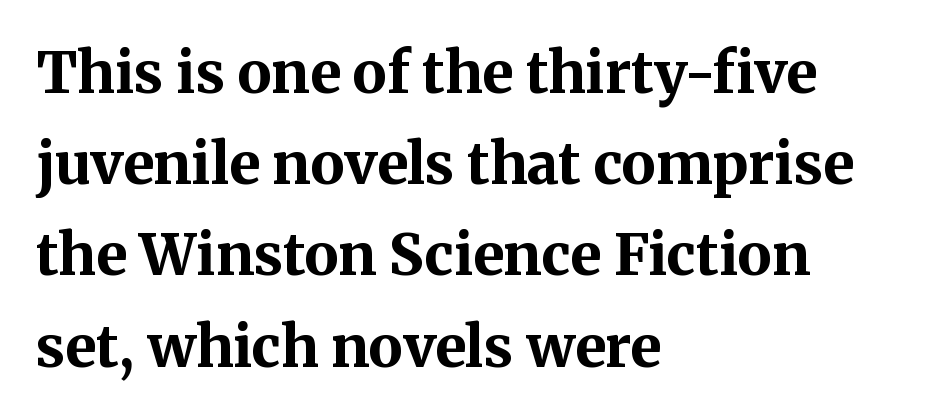
The characters look thick and weighty, a clear bold. Letter spacing: default. A student would call this left alignment; a typographer would say flush left, rag right. A normal amount of white space separates one row of letters from the next. Check where the strokes stop: tiny serifs finish them off.
